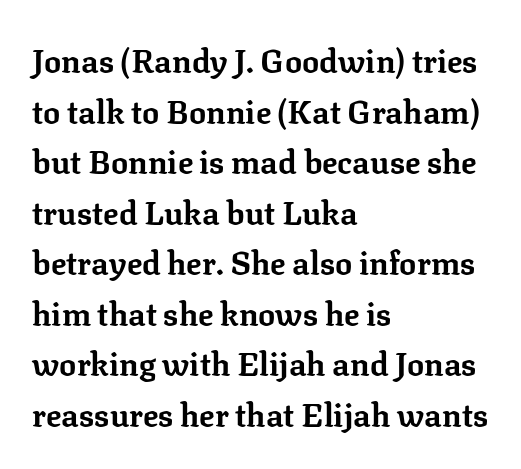
Q: Is the text bold? A: Yes.
Q: Is the text italic (slanted)? A: No, it is upright.
Q: Is the typeface a serif or a sans-serif typeface? A: Serif.
Q: Is the text underlined? A: No.
Q: How is the paragraph aligned? A: Left-aligned.
Q: Is the spacing between letters normal or unusually wide? A: Normal.
Q: Is the spacing between lines tight, normal or loose? A: Normal.
Q: Width (condensed, normal, or wide)? A: Normal.
Q: Stroke contrast? A: Low.
Q: x-height? A: Medium.
Q: Monospaced? A: No.
